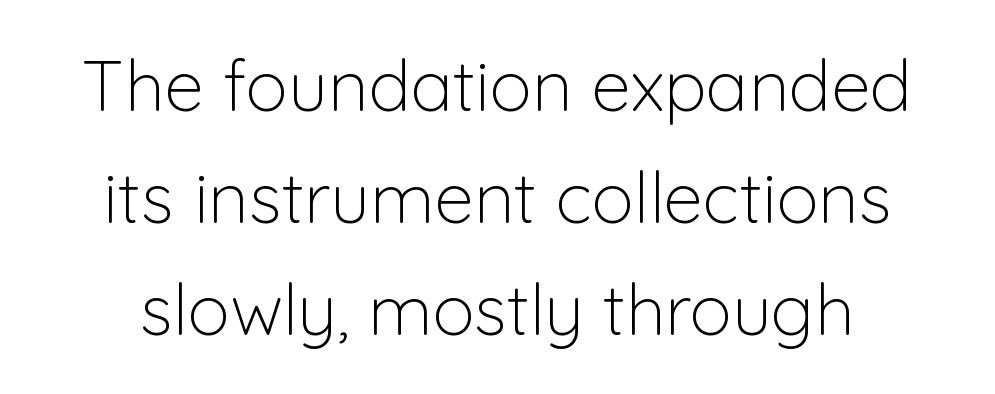
{"serif": "no", "italic": "no", "bold": "no", "weight": "light", "width": "normal", "stroke_contrast": "low", "x_height": "medium", "monospaced": "no", "underline": "no", "line_spacing": "normal", "line_spacing_ratio": 1.58, "letter_spacing": "normal", "letter_spacing_em": 0.0, "glyph_px": 71}
